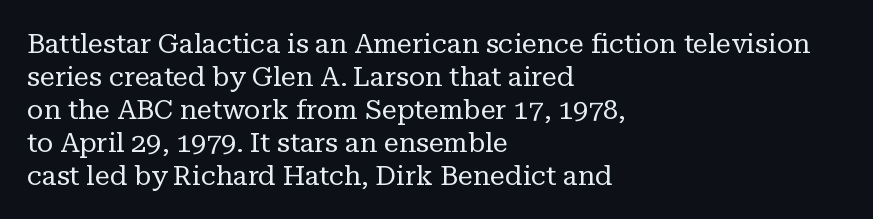
The type sits square on the baseline with zero lean. All the whitespace from short lines collects on the right. Students, note that the glyphs here touch the page at normal intervals. Weight class: somewhere from thin through regular. The foot of each line stays bare and open.
